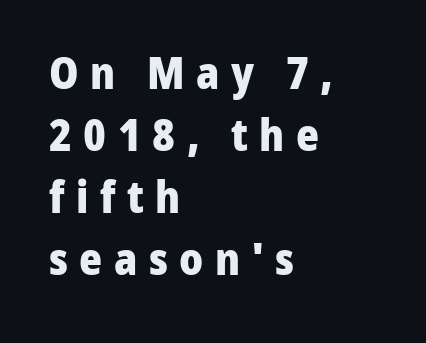
Q: Is the text bold? A: Yes.
Q: Is the text italic (slanted)? A: No, it is upright.
Q: Is the typeface a serif or a sans-serif typeface? A: Sans-serif.
Q: Is the text underlined? A: No.
Q: How is the paragraph aligned? A: Left-aligned.
Q: Is the spacing between letters normal or unusually wide? A: Unusually wide.
Q: Is the spacing between lines tight, normal or loose? A: Normal.
Q: Width (condensed, normal, or wide)? A: Normal.
Q: Stroke contrast? A: Low.
Q: x-height? A: Medium.
Q: Monospaced? A: No.
